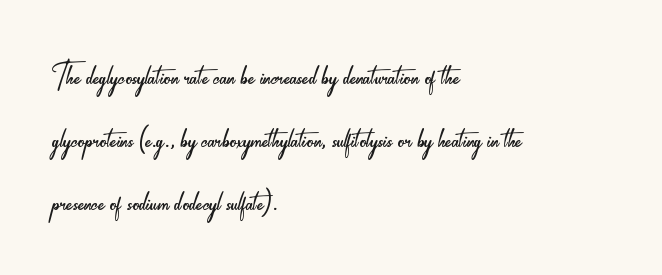
Q: Is the text bold? A: No.
Q: Is the text italic (slanted)? A: Yes.
Q: Is the typeface a serif or a sans-serif typeface? A: Sans-serif.
Q: Is the text underlined? A: No.
Q: How is the paragraph aligned? A: Left-aligned.
Q: Is the spacing between letters normal or unusually wide? A: Normal.
Q: Is the spacing between lines tight, normal or loose? A: Normal.
Q: Width (condensed, normal, or wide)? A: Condensed.
Q: Stroke contrast? A: Low.
Q: x-height? A: Small.
Q: Monospaced? A: No.
